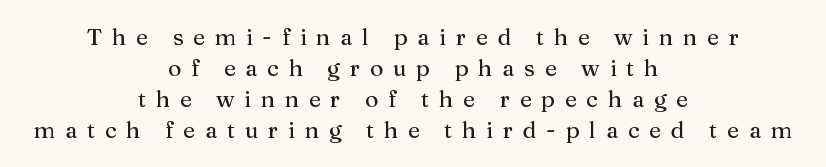
The image shows 23 px text type, upright; set centered, normal line spacing (1.35x), unusually wide letter spacing (+0.42 em), not underlined.
